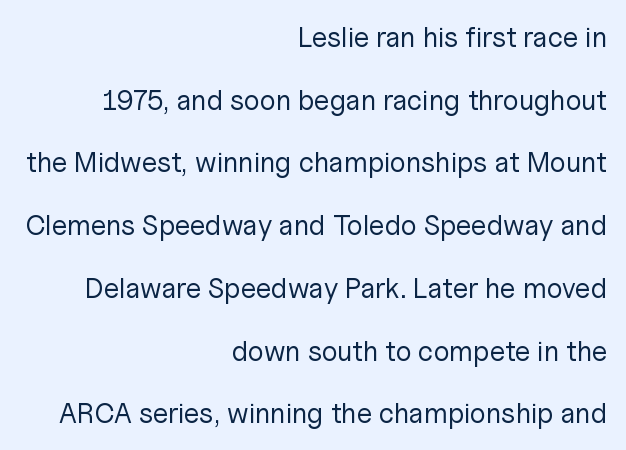
The image shows 28 px regular-weight sans-serif type, upright; set right-aligned, loose line spacing (2.24x), normal letter spacing, not underlined; low stroke contrast and a medium x-height.
